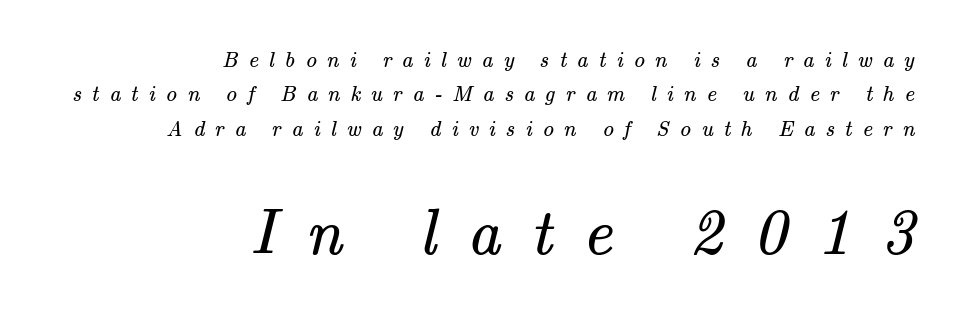
Q: Is the text bold? A: No.
Q: Is the typeface a serif or a sans-serif typeface? A: Serif.
Q: Is the text underlined? A: No.
Q: How is the paragraph aligned? A: Right-aligned.
Q: Is the spacing between letters normal or unusually wide? A: Unusually wide.
Q: Is the spacing between lines tight, normal or loose? A: Normal.
Q: Which block of text is set in a larger size, the first (top) or the second (bottom)? A: The second (bottom) one.
Q: Width (condensed, normal, or wide)? A: Normal.
Q: Stroke contrast? A: Medium.
Q: x-height? A: Small.
Q: Monospaced? A: No.
